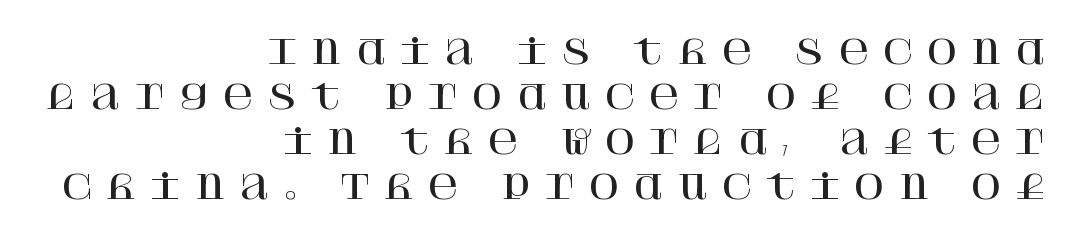
Q: Is the text italic (slanted)? A: No, it is upright.
Q: Is the typeface a serif or a sans-serif typeface? A: Serif.
Q: Is the text underlined? A: No.
Q: How is the paragraph aligned? A: Right-aligned.
Q: Is the spacing between letters normal or unusually wide? A: Unusually wide.
Q: Is the spacing between lines tight, normal or loose? A: Normal.
Q: Width (condensed, normal, or wide)? A: Normal.
Q: Stroke contrast? A: High.
Q: x-height? A: Large.
